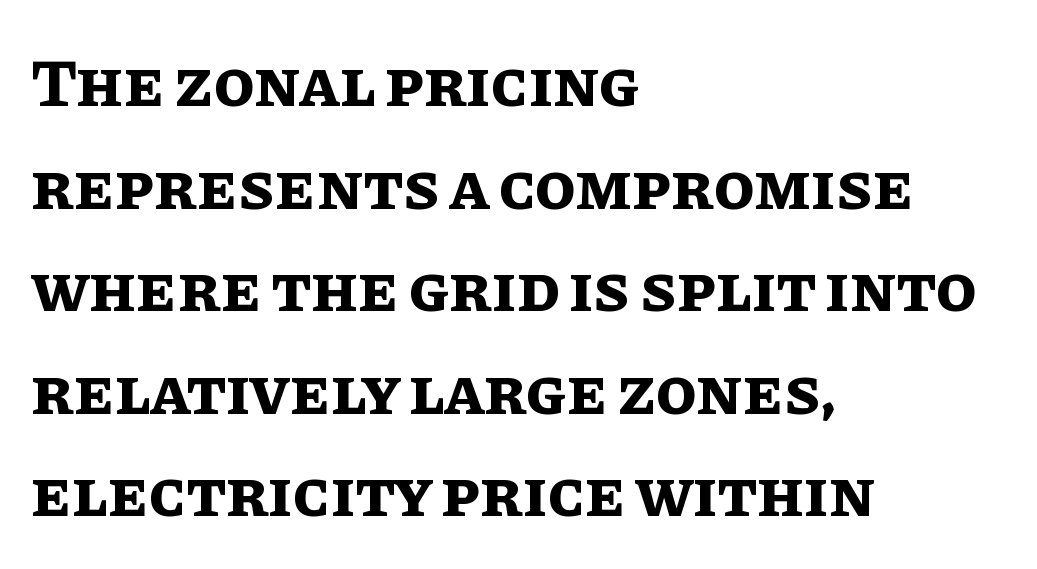
The image shows 67 px bold type, upright; set left-aligned, normal line spacing (1.53x), normal letter spacing, not underlined; low stroke contrast and a large x-height.
